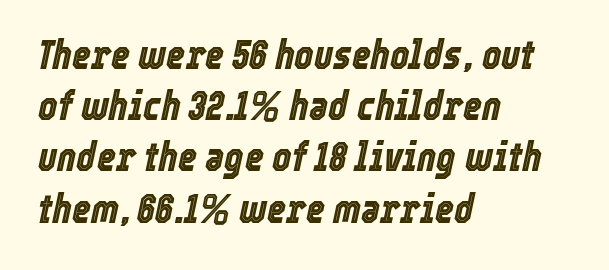
Rows of type keep a routine distance in the vertical direction. Layout note: lines flush left. Here the designer chose a conventional face with non-uniform glyph widths. Glyph-to-glyph distance matches everyday printed text.
